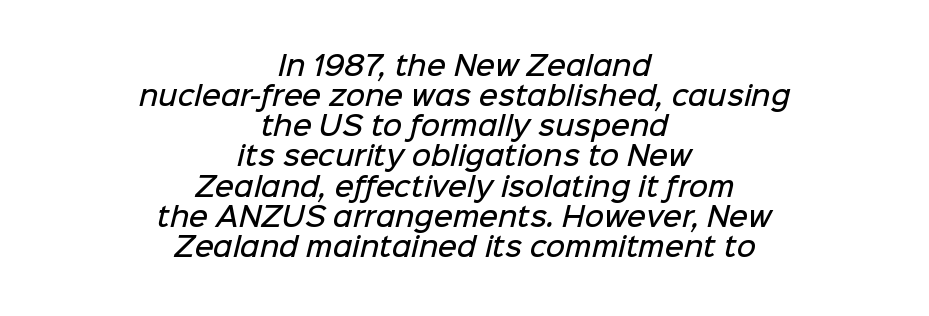
Q: Is the text bold? A: Semi-bold.
Q: Is the text underlined? A: No.
Q: How is the paragraph aligned? A: Centered.
Q: Is the spacing between letters normal or unusually wide? A: Normal.
